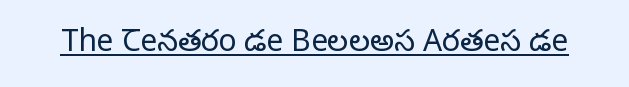
Q: Is the text bold? A: No.
Q: Is the text italic (slanted)? A: No, it is upright.
Q: Is the typeface a serif or a sans-serif typeface? A: Serif.
Q: Is the text underlined? A: Yes.
Q: Is the spacing between letters normal or unusually wide? A: Normal.
Q: Width (condensed, normal, or wide)? A: Normal.
Q: Stroke contrast? A: Low.
Q: x-height? A: Large.
Q: Monospaced? A: No.
